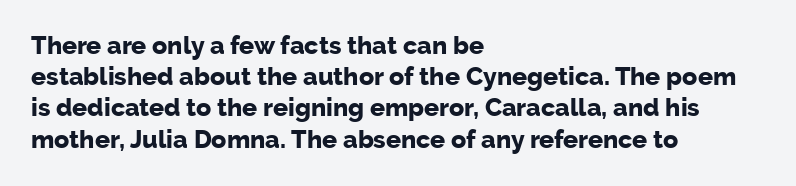
{"italic": "no", "bold": "yes", "underline": "no", "align": "left", "line_spacing": "normal", "line_spacing_ratio": 1.25, "letter_spacing": "normal", "letter_spacing_em": 0.0, "glyph_px": 25}
